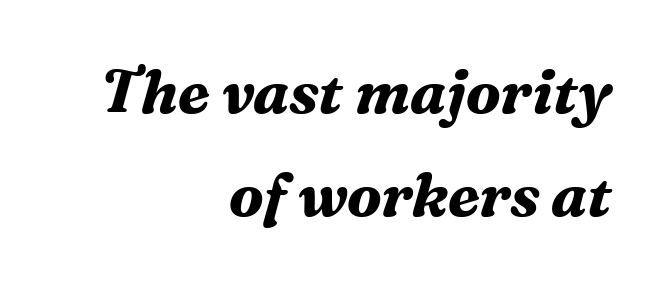
{"serif": "yes", "italic": "yes", "lean": "right", "slant_degrees": 16, "bold": "yes", "weight": "bold", "width": "normal", "stroke_contrast": "medium", "x_height": "medium", "monospaced": "no", "underline": "no", "align": "right", "line_spacing_ratio": 1.71, "letter_spacing": "normal", "letter_spacing_em": 0.0, "glyph_px": 60}
